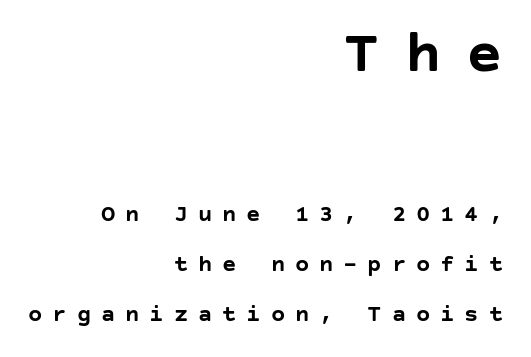
Q: Is the text bold? A: Yes.
Q: Is the text italic (slanted)? A: No, it is upright.
Q: Is the typeface a serif or a sans-serif typeface? A: Sans-serif.
Q: Is the text underlined? A: No.
Q: How is the paragraph aligned? A: Right-aligned.
Q: Is the spacing between letters normal or unusually wide? A: Unusually wide.
Q: Is the spacing between lines tight, normal or loose? A: Loose.
Q: Which block of text is set in a larger size, the first (top) or the second (bottom)? A: The first (top) one.
Q: Width (condensed, normal, or wide)? A: Normal.
Q: Stroke contrast? A: Low.
Q: x-height? A: Large.
